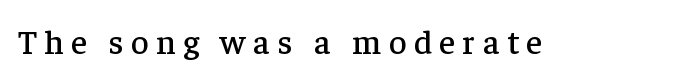
The image shows 34 px serif type, upright; set unusually wide letter spacing (+0.22 em), not underlined; low stroke contrast and a medium x-height.
